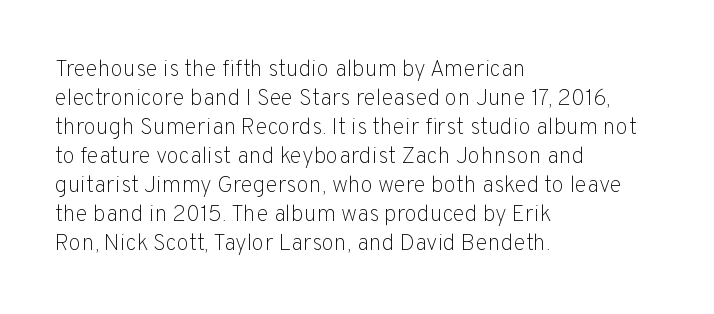
{"italic": "no", "bold": "no", "underline": "no", "align": "left", "line_spacing": "normal", "line_spacing_ratio": 1.26, "letter_spacing": "normal", "letter_spacing_em": 0.0, "glyph_px": 23}
